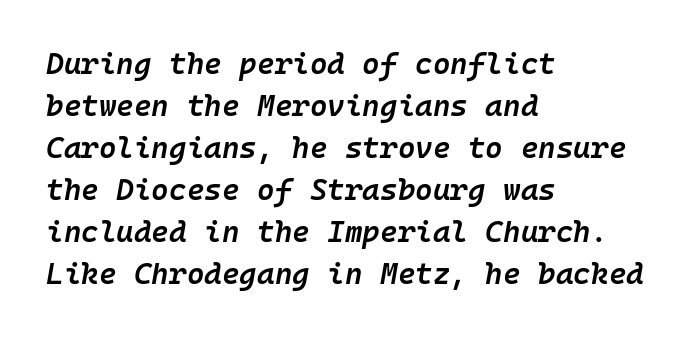
Alignment: flush left. Observe the lean: these are italic letterforms. Glance below the letters and you will spot only blank space. These lines carry some extra weight — a demibold, not a full bold.
